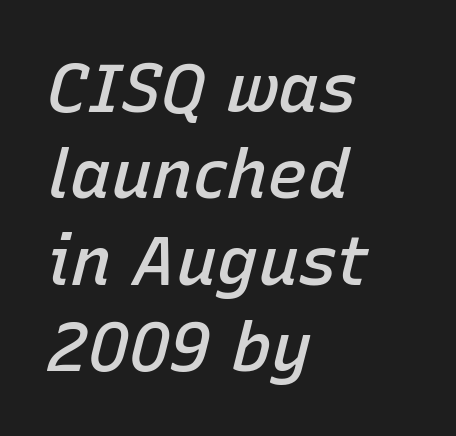
{"italic": "yes", "lean": "right", "slant_degrees": 15, "bold": "semi", "weight": "semibold", "width": "normal", "stroke_contrast": "low", "x_height": "medium", "monospaced": "no", "underline": "no", "align": "left", "line_spacing": "normal", "line_spacing_ratio": 1.27, "letter_spacing": "normal", "letter_spacing_em": 0.0, "glyph_px": 68}
